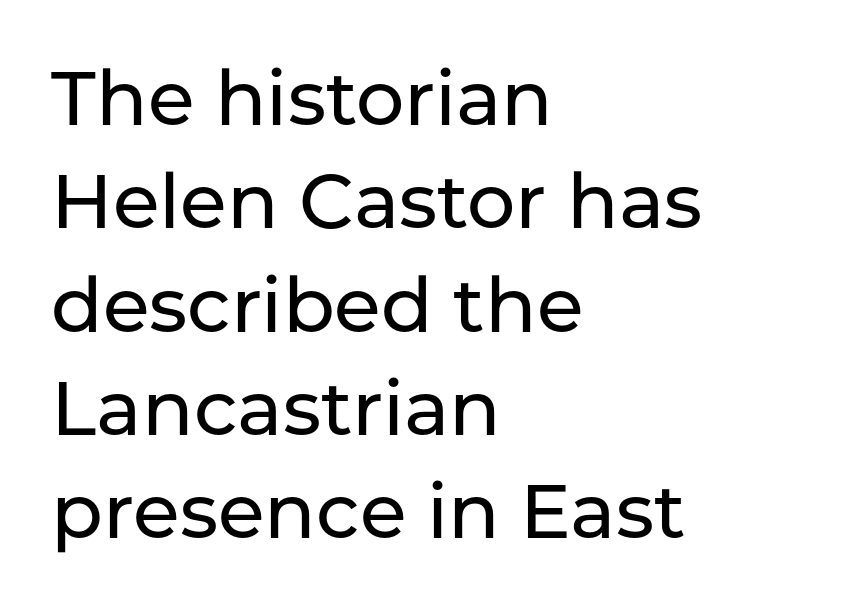
Lines of text with bare space underneath. These lines are rendered in a variable-pitch font. Look at the bottom of the vertical strokes: they stop flat, with no serifs. The font's upright variant was chosen for this text. You could call the tracking neutral — neither tight nor loose.
